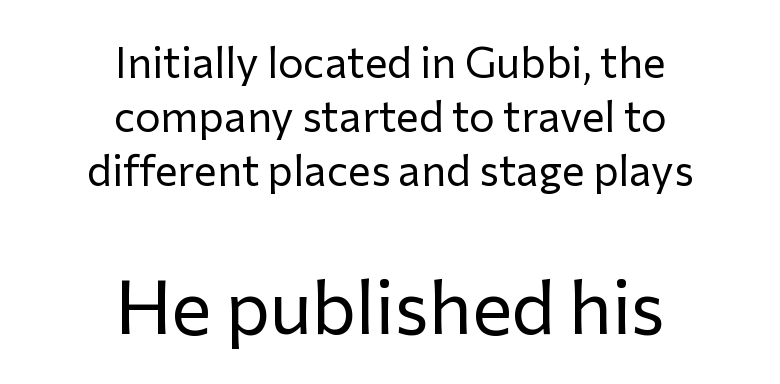
Q: Is the text bold? A: No.
Q: Is the text italic (slanted)? A: No, it is upright.
Q: Is the typeface a serif or a sans-serif typeface? A: Sans-serif.
Q: Is the text underlined? A: No.
Q: How is the paragraph aligned? A: Centered.
Q: Is the spacing between letters normal or unusually wide? A: Normal.
Q: Is the spacing between lines tight, normal or loose? A: Normal.
Q: Which block of text is set in a larger size, the first (top) or the second (bottom)? A: The second (bottom) one.
Q: Width (condensed, normal, or wide)? A: Normal.
Q: Stroke contrast? A: Low.
Q: x-height? A: Medium.
Q: Monospaced? A: No.
